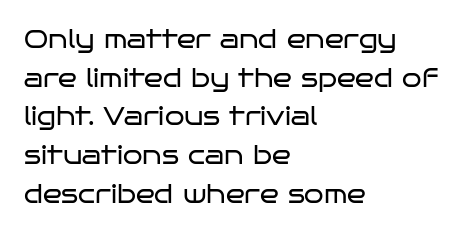
The image shows 25 px text type, upright; set left-aligned, normal line spacing (1.55x), normal letter spacing, not underlined.
